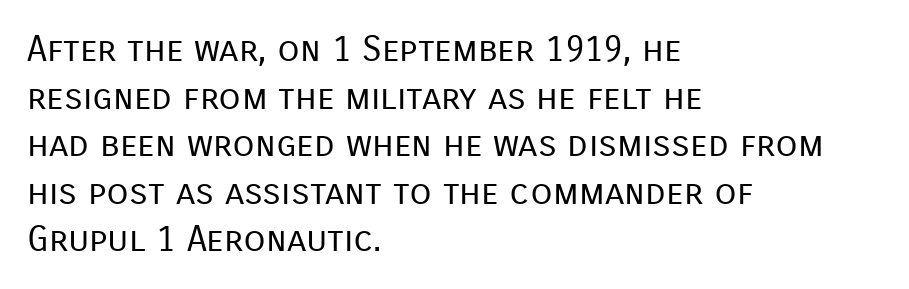
Q: Is the text bold? A: No.
Q: Is the text italic (slanted)? A: No, it is upright.
Q: Is the typeface a serif or a sans-serif typeface? A: Sans-serif.
Q: Is the text underlined? A: No.
Q: How is the paragraph aligned? A: Left-aligned.
Q: Is the spacing between letters normal or unusually wide? A: Normal.
Q: Is the spacing between lines tight, normal or loose? A: Normal.
Q: Width (condensed, normal, or wide)? A: Normal.
Q: Stroke contrast? A: Low.
Q: x-height? A: Medium.
Q: Monospaced? A: No.
